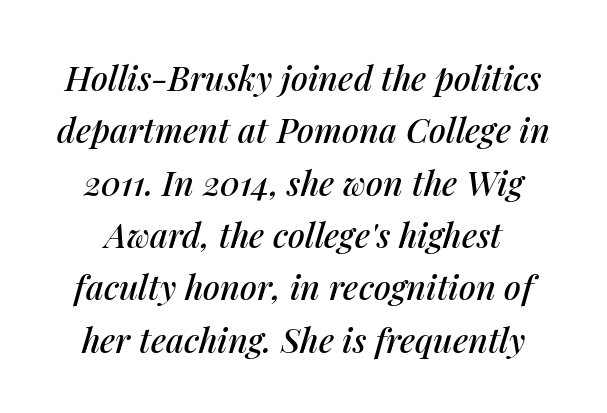
Q: Is the text italic (slanted)? A: Yes, it leans right by about 14 degrees.
Q: Is the text underlined? A: No.
Q: Is the spacing between letters normal or unusually wide? A: Normal.
Q: Is the spacing between lines tight, normal or loose? A: Normal.
Q: Width (condensed, normal, or wide)? A: Normal.
Q: Stroke contrast? A: Medium.
Q: x-height? A: Medium.
Q: Monospaced? A: No.
